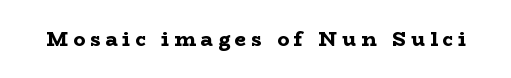
The image shows 20 px bold type, upright; set unusually wide letter spacing (+0.25 em), not underlined.
